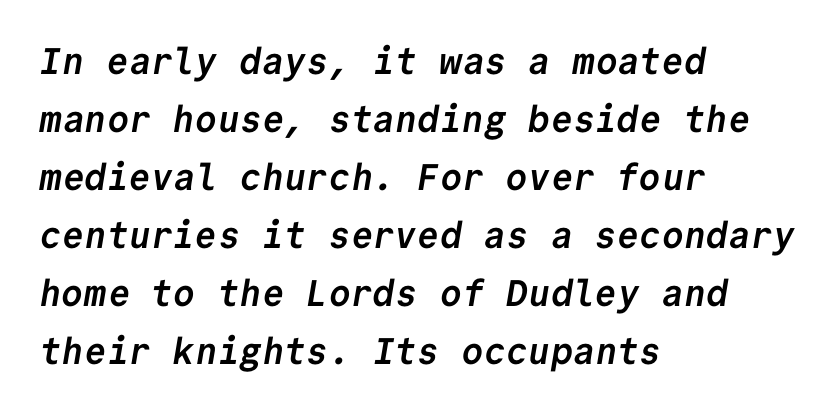
{"serif": "no", "bold": "yes", "weight": "semibold", "width": "normal", "stroke_contrast": "low", "x_height": "medium", "monospaced": "yes", "underline": "no", "align": "left", "line_spacing": "normal", "line_spacing_ratio": 1.57, "letter_spacing": "normal", "letter_spacing_em": 0.0, "glyph_px": 37}
